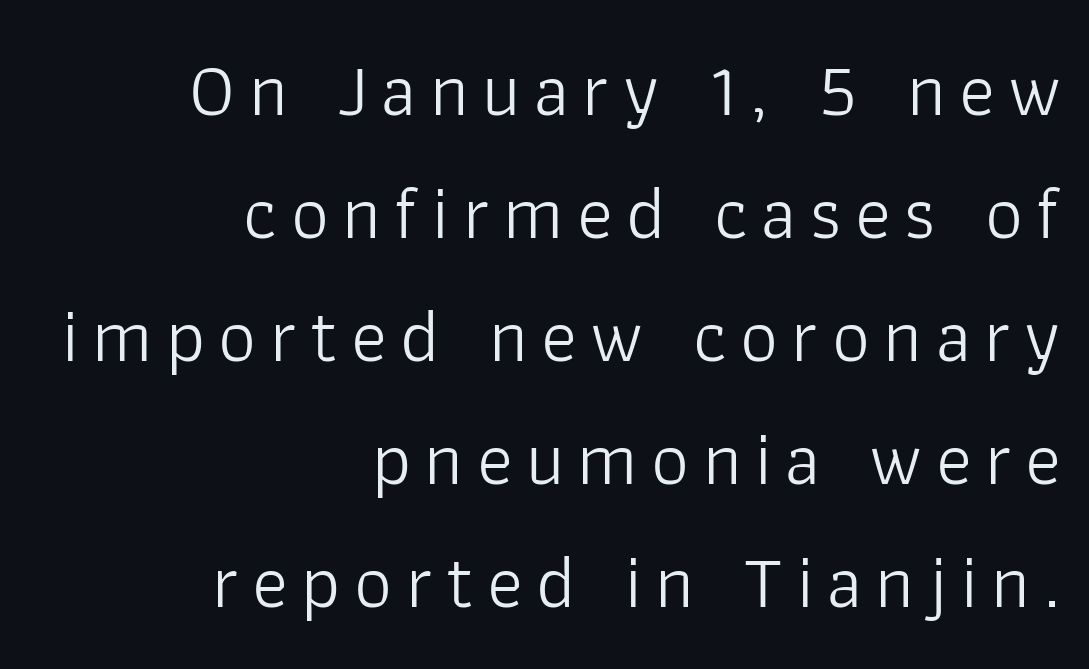
The image shows 75 px light sans-serif type, upright; set right-aligned, normal line spacing (1.64x), not underlined; low stroke contrast and a medium x-height.
